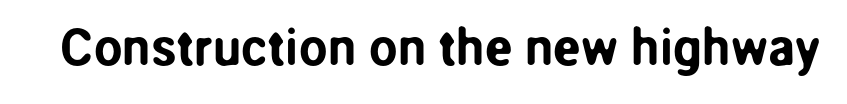
Spacing between characters is what you'd get straight out of the box. The glyphs are unaccompanied by any horizontal stroke below them. Upright lettering throughout. Observe the absence of serifs on each vertical stroke in this sample. Think of a printed novel: that variable character pitch is what you see here.
